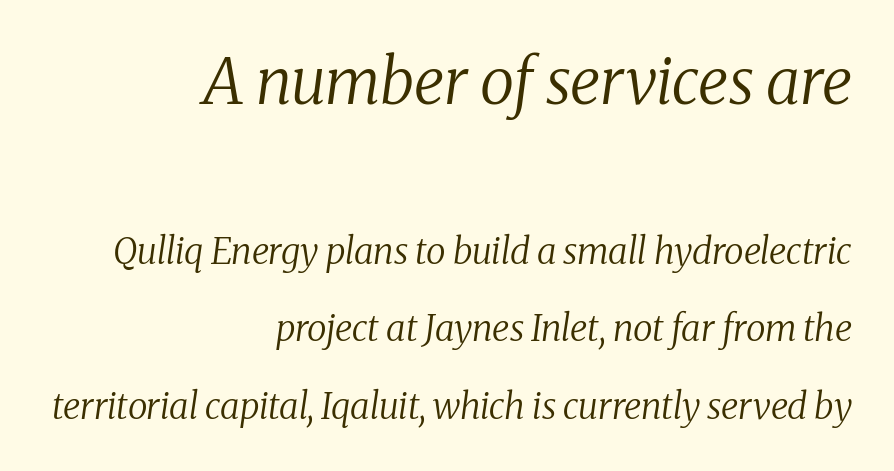
Caption: standard tracking, unaltered. Short and long lines alike share a common ending point at right. These lines stand farther apart than default settings would place them. You could not count columns in this text — the font is proportionally spaced.
